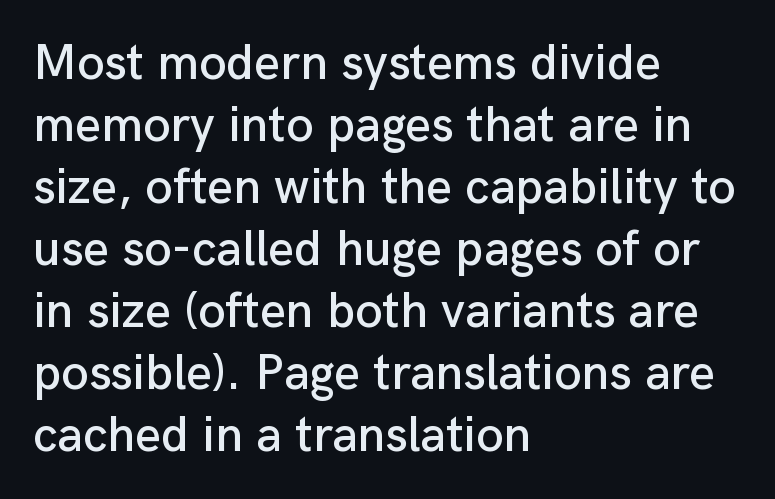
The image shows 50 px sans-serif type, upright; set left-aligned, line spacing 1.24x, normal letter spacing, not underlined; low stroke contrast and a medium x-height.
